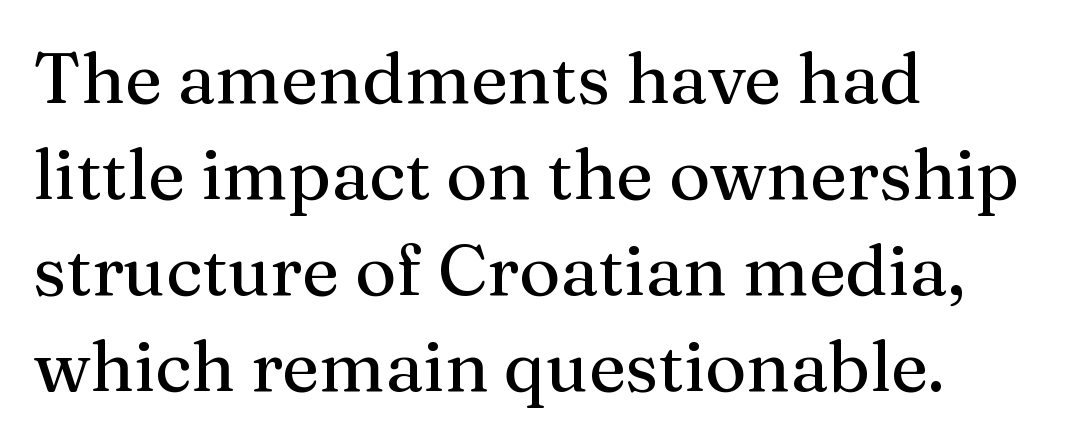
{"serif": "yes", "italic": "no", "width": "normal", "stroke_contrast": "medium", "x_height": "medium", "monospaced": "no", "underline": "no", "align": "left", "line_spacing": "normal", "line_spacing_ratio": 1.35, "letter_spacing": "normal", "letter_spacing_em": 0.0, "glyph_px": 71}
